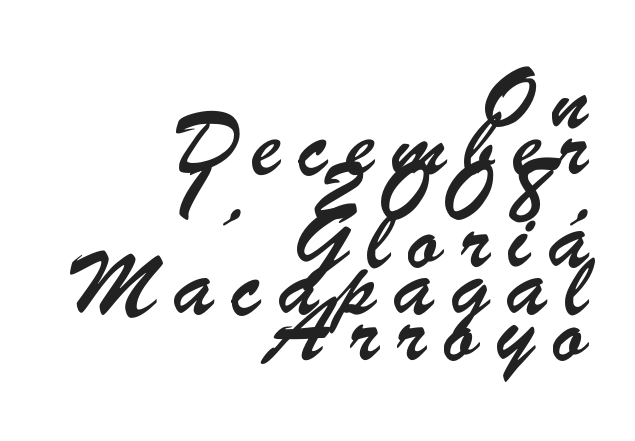
The image shows 40 px condensed sans-serif type; set right-aligned, line spacing 1.16x, unusually wide letter spacing (+0.43 em), not underlined; low stroke contrast and a small x-height.
